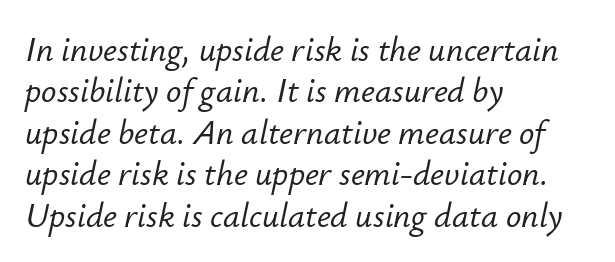
{"italic": "yes", "lean": "right", "slant_degrees": 12, "width": "normal", "stroke_contrast": "low", "x_height": "small", "monospaced": "no", "underline": "no", "align": "left", "line_spacing_ratio": 1.22, "letter_spacing": "normal", "letter_spacing_em": 0.0, "glyph_px": 34}
